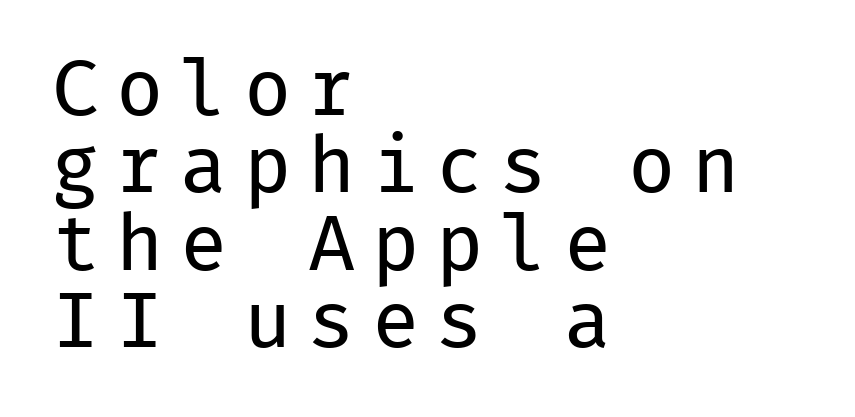
Only glyphs here, with clear space below each row. If you measured baseline to baseline, you'd find a short distance. Serif or sans? Sans — the stroke terminals are bare. Weight class: somewhere from thin through regular.
